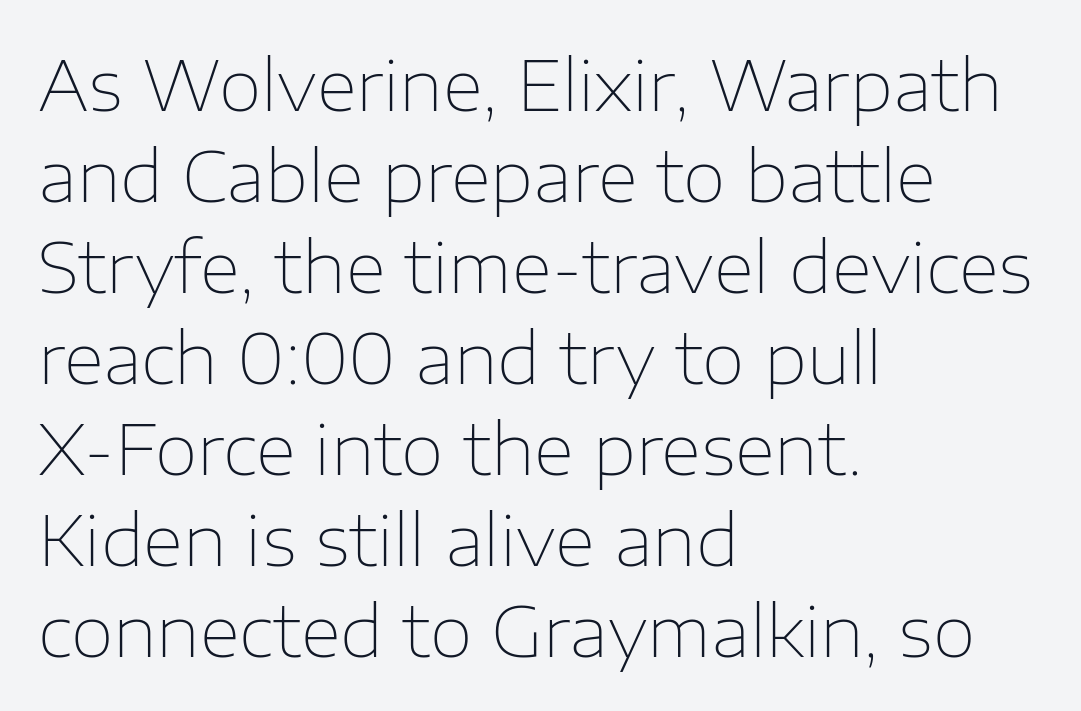
Compared with a centered layout, this one pins lines to the left instead. The lines sit at an ordinary, default distance from one another. The face looks like a standard text weight, possibly lighter. Do the letters lean? They stand straight. Check the space under the baseline: it is left empty. This sample has the flowing, uneven cadence of proportional lettering.
